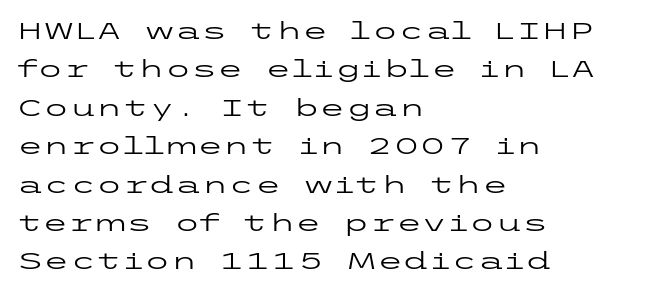
Q: Is the text bold? A: No.
Q: Is the text italic (slanted)? A: No, it is upright.
Q: Is the text underlined? A: No.
Q: How is the paragraph aligned? A: Left-aligned.
Q: Is the spacing between letters normal or unusually wide? A: Normal.
Q: Is the spacing between lines tight, normal or loose? A: Normal.
